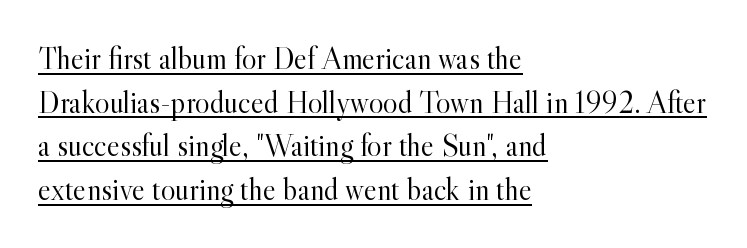
The image shows 31 px light serif type, upright; set left-aligned, normal line spacing (1.41x), normal letter spacing, underlined; a small x-height.
